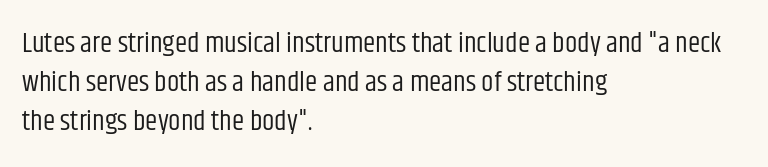
Q: Is the text bold? A: No.
Q: Is the text italic (slanted)? A: No, it is upright.
Q: Is the typeface a serif or a sans-serif typeface? A: Sans-serif.
Q: Is the text underlined? A: No.
Q: How is the paragraph aligned? A: Left-aligned.
Q: Is the spacing between letters normal or unusually wide? A: Normal.
Q: Is the spacing between lines tight, normal or loose? A: Normal.
Q: Width (condensed, normal, or wide)? A: Condensed.
Q: Stroke contrast? A: Low.
Q: x-height? A: Large.
Q: Monospaced? A: No.
